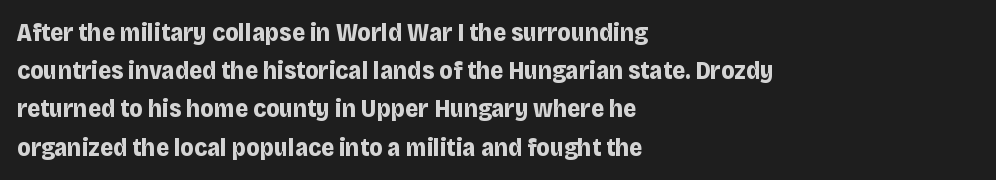
Q: Is the text bold? A: Yes.
Q: Is the text italic (slanted)? A: No, it is upright.
Q: Is the text underlined? A: No.
Q: How is the paragraph aligned? A: Left-aligned.
Q: Is the spacing between letters normal or unusually wide? A: Normal.
Q: Is the spacing between lines tight, normal or loose? A: Normal.
